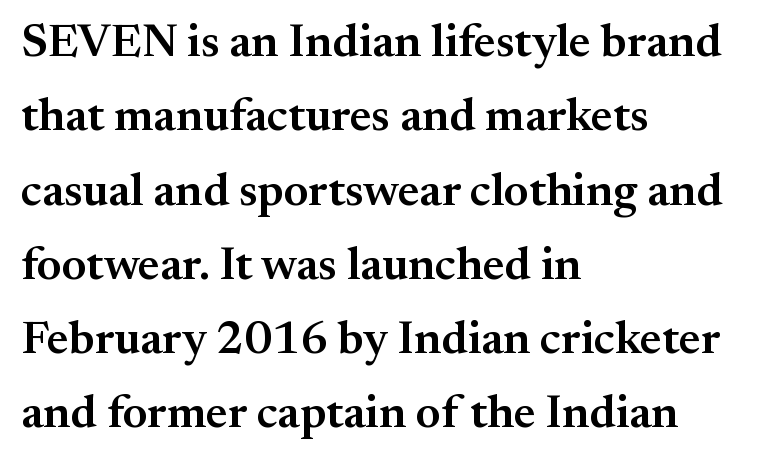
Q: Is the text bold? A: Semi-bold.
Q: Is the text italic (slanted)? A: No, it is upright.
Q: Is the typeface a serif or a sans-serif typeface? A: Serif.
Q: Is the text underlined? A: No.
Q: How is the paragraph aligned? A: Left-aligned.
Q: Is the spacing between letters normal or unusually wide? A: Normal.
Q: Is the spacing between lines tight, normal or loose? A: Normal.
Q: Width (condensed, normal, or wide)? A: Normal.
Q: Stroke contrast? A: Medium.
Q: x-height? A: Small.
Q: Monospaced? A: No.
